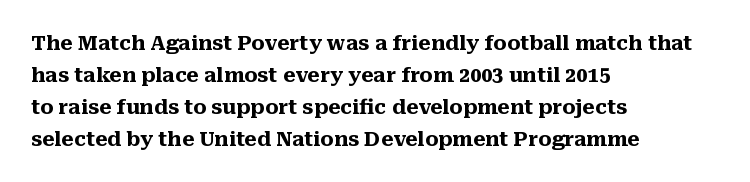
The image shows 20 px bold type, upright; set left-aligned, normal line spacing (1.6x), normal letter spacing, not underlined.
